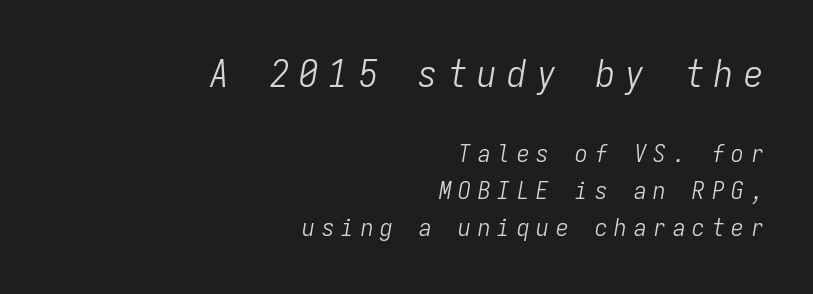
{"italic": "yes", "lean": "right", "slant_degrees": 9, "bold": "no", "weight": "light", "width": "condensed", "stroke_contrast": "low", "x_height": "medium", "monospaced": "yes", "underline": "no", "align": "right", "line_spacing": "normal", "line_spacing_ratio": 1.48, "letter_spacing": "wide", "letter_spacing_em": 0.28, "larger_block": "first", "size_ratio": 1.52, "glyph_px": 38}
